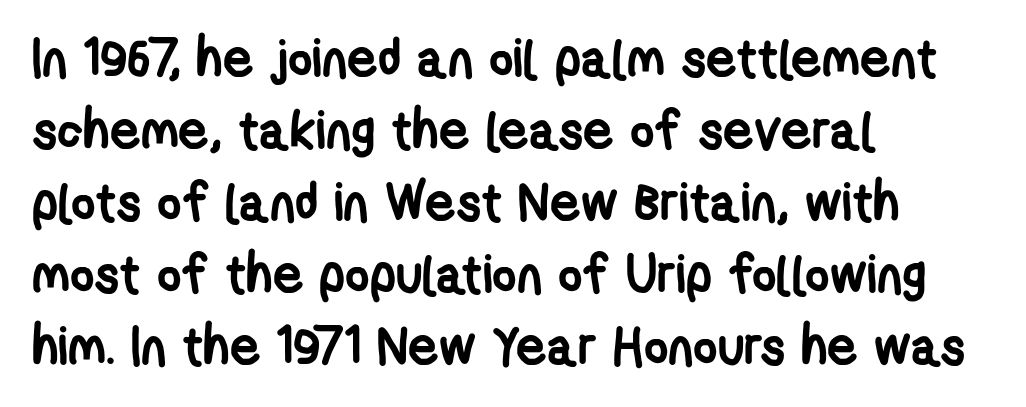
Q: Is the text bold? A: Yes.
Q: Is the typeface a serif or a sans-serif typeface? A: Sans-serif.
Q: Is the text underlined? A: No.
Q: How is the paragraph aligned? A: Left-aligned.
Q: Is the spacing between letters normal or unusually wide? A: Normal.
Q: Is the spacing between lines tight, normal or loose? A: Normal.
Q: Width (condensed, normal, or wide)? A: Condensed.
Q: Stroke contrast? A: Low.
Q: x-height? A: Medium.
Q: Monospaced? A: No.
